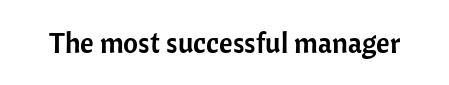
{"serif": "no", "italic": "no", "width": "normal", "stroke_contrast": "low", "x_height": "medium", "monospaced": "no", "underline": "no", "letter_spacing": "normal", "letter_spacing_em": 0.0, "glyph_px": 29}
